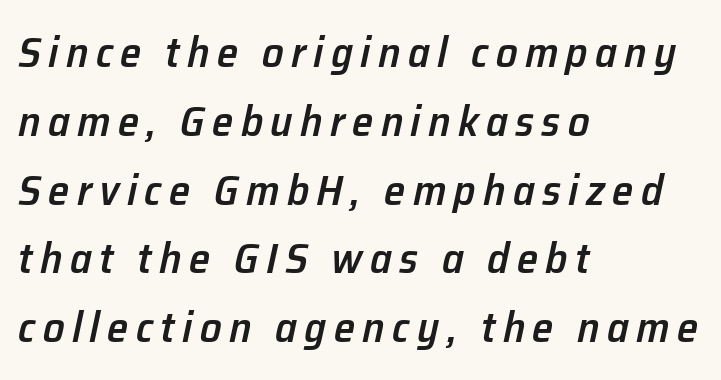
Line starts are locked; line ends wander. Italic? Definitely — the glyphs are oblique. Note the varied advance widths — an 'i' is clearly narrower than an 'm'. This is the in-between weight designers call semibold or demi.
